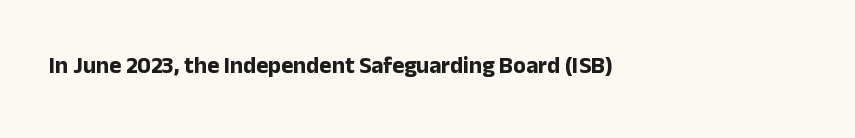
Q: Is the text bold? A: Yes.
Q: Is the text italic (slanted)? A: No, it is upright.
Q: Is the text underlined? A: No.
Q: How is the paragraph aligned? A: Left-aligned.
Q: Is the spacing between letters normal or unusually wide? A: Normal.
